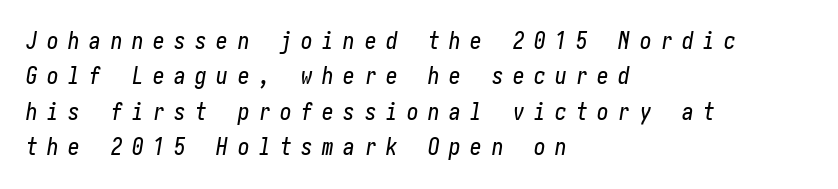
The image shows 23 px text type, italic (leaning right); set left-aligned, normal line spacing (1.54x), unusually wide letter spacing (+0.42 em), not underlined.
